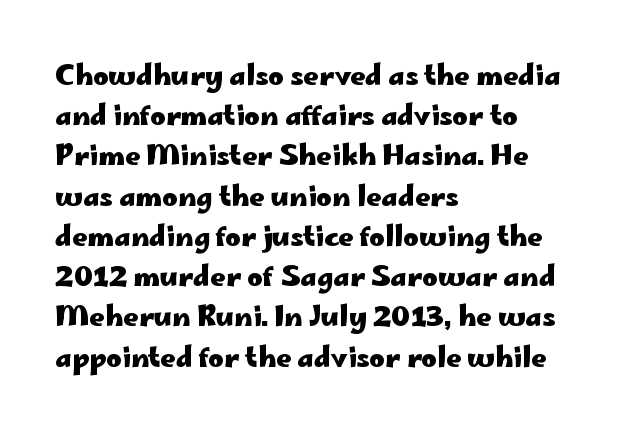
The rag falls on the right side of this text block. The axis of the letterforms is exactly vertical. Descender tails drop into unmarked territory. Inter-character spacing is left at the font's built-in metrics. Heavy, bold letterforms.
